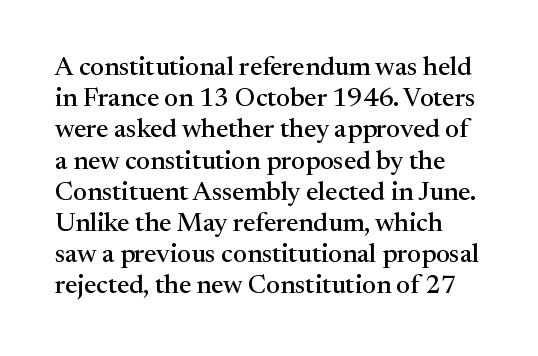
{"italic": "no", "underline": "no", "line_spacing_ratio": 1.2, "letter_spacing": "normal", "letter_spacing_em": 0.0, "glyph_px": 26}
